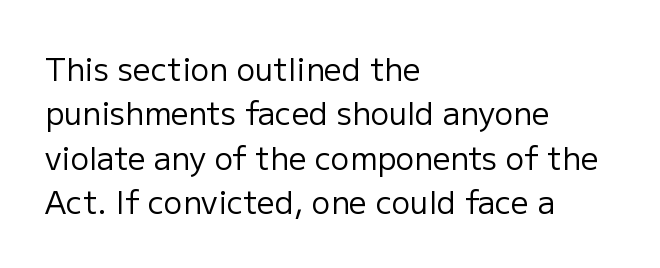
The image shows 31 px regular-weight sans-serif type, upright; set left-aligned, normal line spacing (1.43x), normal letter spacing, not underlined; low stroke contrast and a medium x-height.
